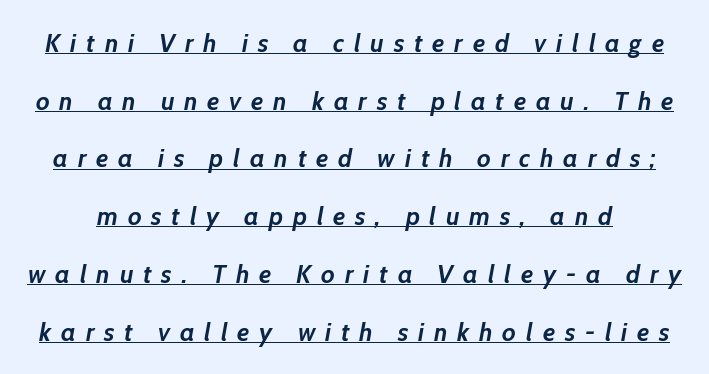
The image shows 26 px bold type, italic (leaning right); set loose line spacing (2.22x), unusually wide letter spacing (+0.38 em), underlined.
